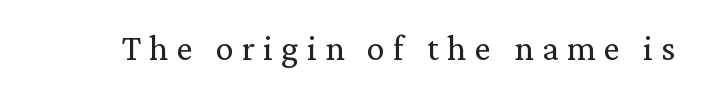
No italicization has been applied; the sample stays upright. The face used here is rendered with a markedly widened letterfit. Weight: not bold — regular or lighter. Words float on clear page, feet unadorned. Stroke terminals: seriffed. A typesetter would call this proportional, since set widths differ per character.
